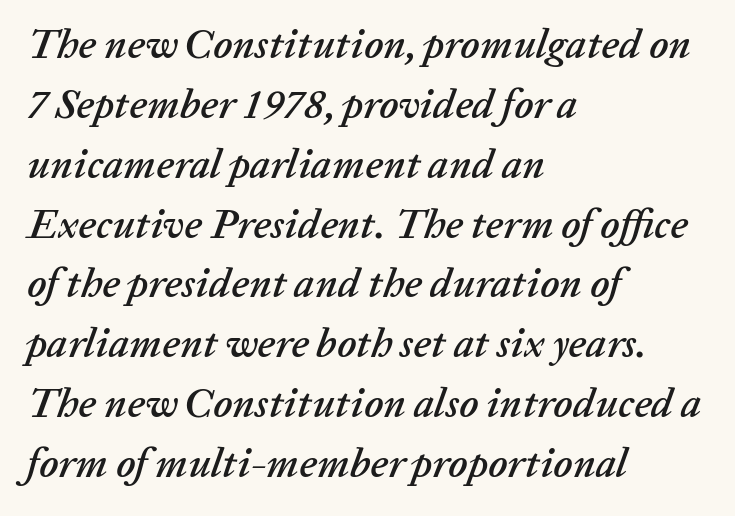
The image shows 41 px text type, italic (leaning right); set left-aligned, normal line spacing (1.46x), normal letter spacing, not underlined; low stroke contrast and a medium x-height.
